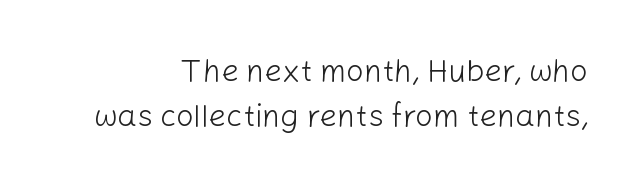
{"serif": "no", "italic": "no", "bold": "no", "weight": "light", "width": "normal", "stroke_contrast": "low", "x_height": "medium", "monospaced": "no", "underline": "no", "align": "right", "line_spacing": "normal", "line_spacing_ratio": 1.44, "letter_spacing": "normal", "letter_spacing_em": 0.0, "glyph_px": 31}
